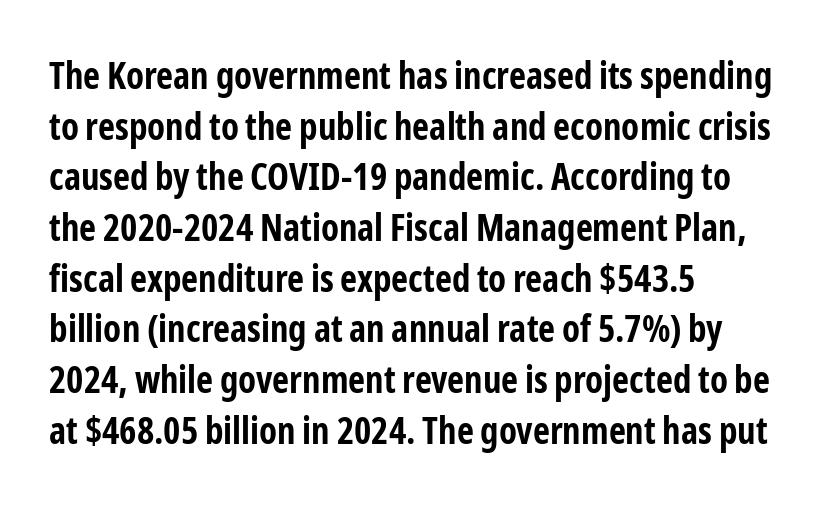
The rendering keeps characters at their native spacing. Beneath every word, the page is bare. Do the characters align in a grid? No, the font is proportional. Caption: bold face, heavy strokes. To sum up the face: it is a sans, with no serifs.
